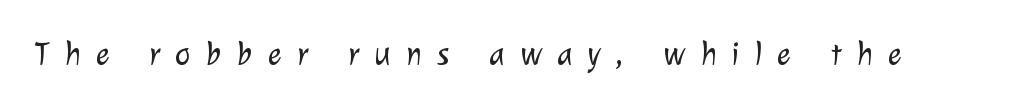
{"serif": "no", "bold": "no", "weight": "light", "width": "normal", "stroke_contrast": "low", "x_height": "medium", "monospaced": "no", "underline": "no", "letter_spacing": "wide", "letter_spacing_em": 0.46, "glyph_px": 33}
